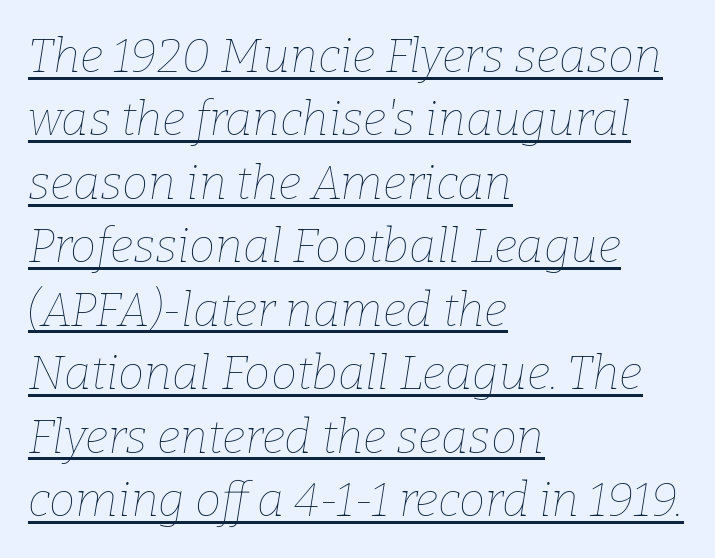
{"italic": "yes", "lean": "right", "slant_degrees": 9, "bold": "no", "weight": "thin", "width": "normal", "stroke_contrast": "low", "x_height": "medium", "monospaced": "no", "underline": "yes", "align": "left", "line_spacing": "normal", "line_spacing_ratio": 1.35, "letter_spacing": "normal", "letter_spacing_em": 0.0, "glyph_px": 47}
